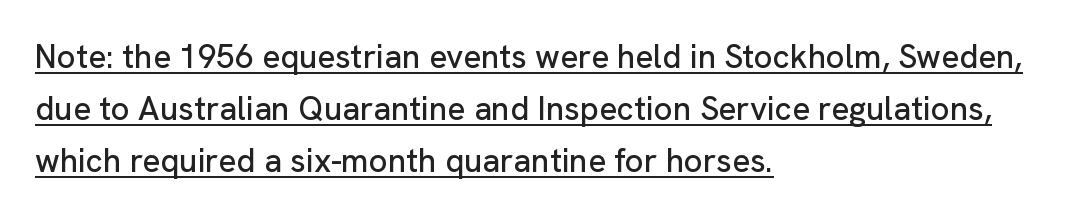
Q: Is the text italic (slanted)? A: No, it is upright.
Q: Is the typeface a serif or a sans-serif typeface? A: Sans-serif.
Q: Is the text underlined? A: Yes.
Q: How is the paragraph aligned? A: Left-aligned.
Q: Is the spacing between letters normal or unusually wide? A: Normal.
Q: Is the spacing between lines tight, normal or loose? A: Normal.
Q: Width (condensed, normal, or wide)? A: Normal.
Q: Stroke contrast? A: Low.
Q: x-height? A: Medium.
Q: Monospaced? A: No.
